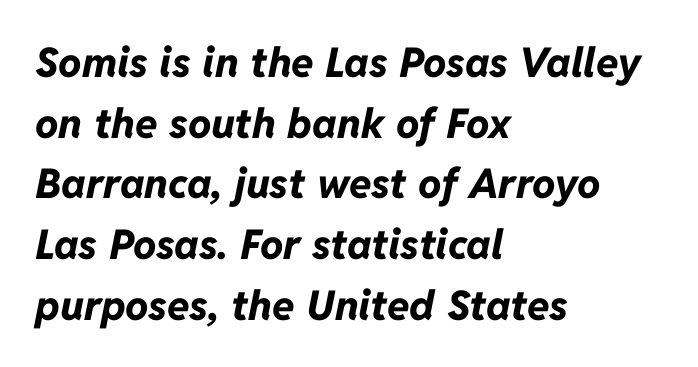
The lines in this sample share a left origin and differ only in where they stop. The foot of each line stays bare and open. The whole block is typeset with a tilt. This is heavy type, rendered in bold.
